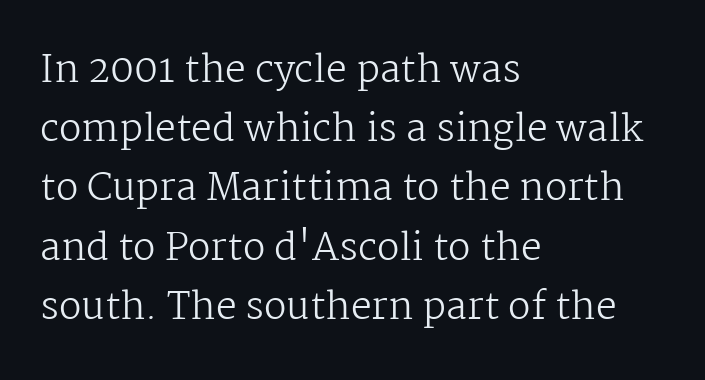
Font category for this specimen: serif. Descender tails drop into unmarked territory. Stroke mass is kept to a normal reading level or below. Spacing verdict: proportional, widths tailored to each character. A typesetter would call this leading conventional body-copy spacing.
